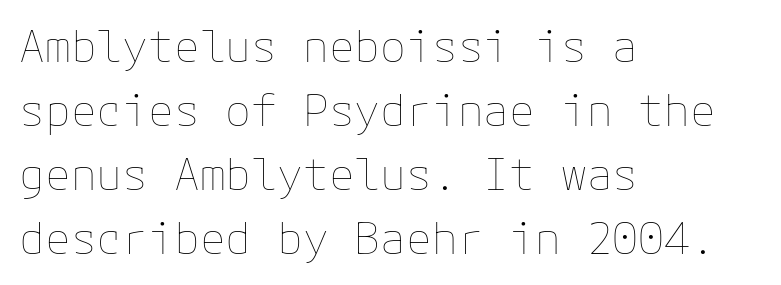
Bold? No — there's no thickening of the strokes. The typography opts for an upright posture over an oblique one. Nobody touched the tracking dial on this one. Descenders are the only things crossing below the line. The typesetter chose a ragged-right arrangement here.
